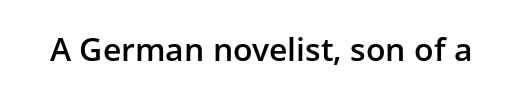
Ordinary non-slanted type is in use. You could not count columns in this text — the font is proportionally spaced. A sans-serif font was chosen for this passage. Stems and bowls a touch heavier than normal — semibold.
